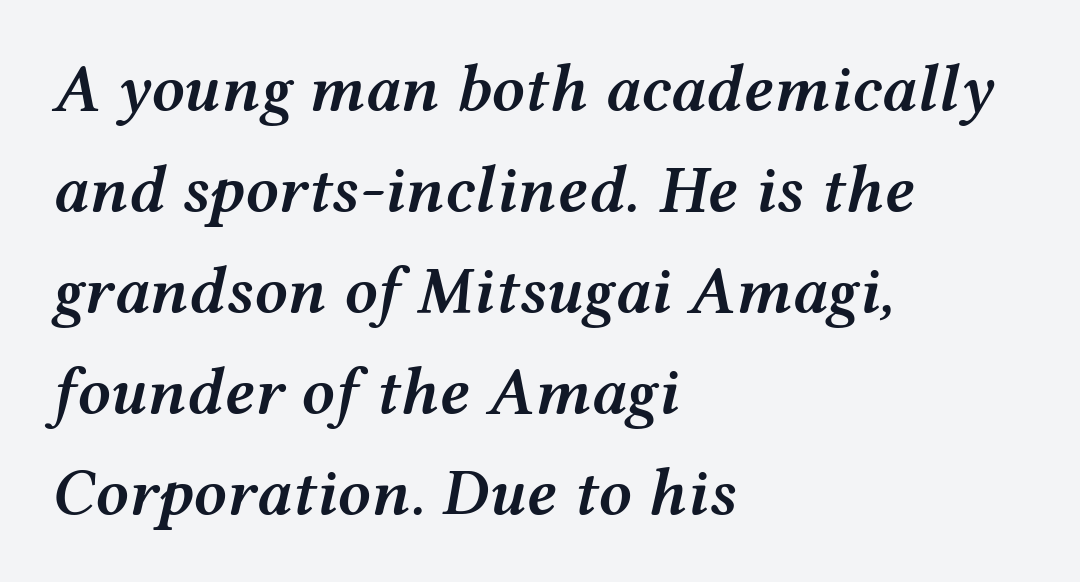
Q: Is the text bold? A: Semi-bold.
Q: Is the text italic (slanted)? A: Yes, it leans right by about 12 degrees.
Q: Is the text underlined? A: No.
Q: How is the paragraph aligned? A: Left-aligned.
Q: Is the spacing between letters normal or unusually wide? A: Normal.
Q: Is the spacing between lines tight, normal or loose? A: Normal.
Q: Width (condensed, normal, or wide)? A: Wide.
Q: Stroke contrast? A: Medium.
Q: x-height? A: Medium.
Q: Monospaced? A: No.
